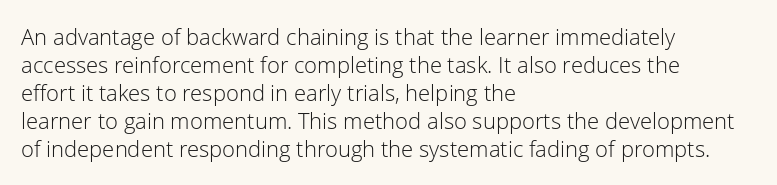
The image shows 22 px text type, upright; set left-aligned, normal line spacing (1.27x), normal letter spacing, not underlined.
